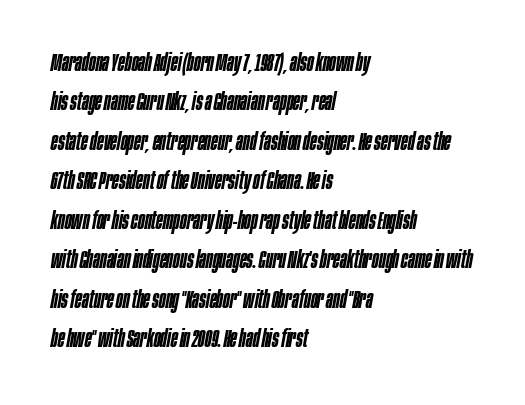
{"italic": "yes", "lean": "right", "slant_degrees": 10, "bold": "semi", "underline": "no", "align": "left", "line_spacing": "normal", "line_spacing_ratio": 1.58, "letter_spacing": "normal", "letter_spacing_em": 0.0, "glyph_px": 25}
